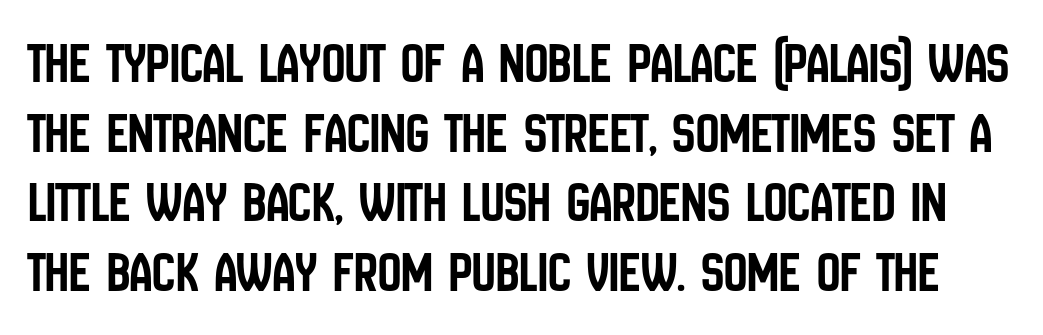
The passage shown is typeset with a sans-serif family. Note the varied advance widths — an 'i' is clearly narrower than an 'm'. The space directly below the letters is spotless. When letters stand straight like this, we call the style roman or upright. A typesetter would call this zero additional tracking.
